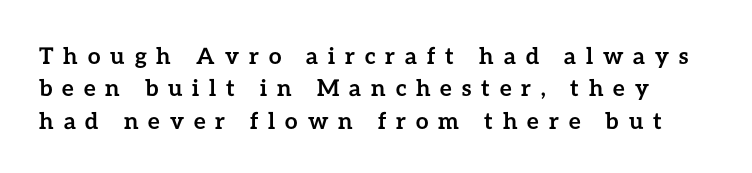
{"italic": "no", "bold": "yes", "underline": "no", "line_spacing": "normal", "line_spacing_ratio": 1.41, "letter_spacing": "wide", "letter_spacing_em": 0.43, "glyph_px": 23}
